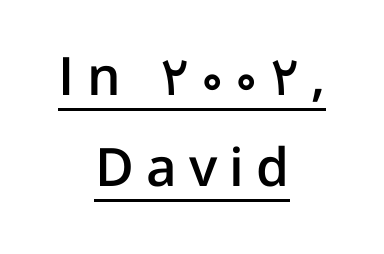
Descenders here cross a horizontal rule under the line. This sample uses an upright cut, with every glyph sitting square on the baseline. Caption: expanded tracking, letters set apart. A typesetter would call this proportional, since set widths differ per character.
